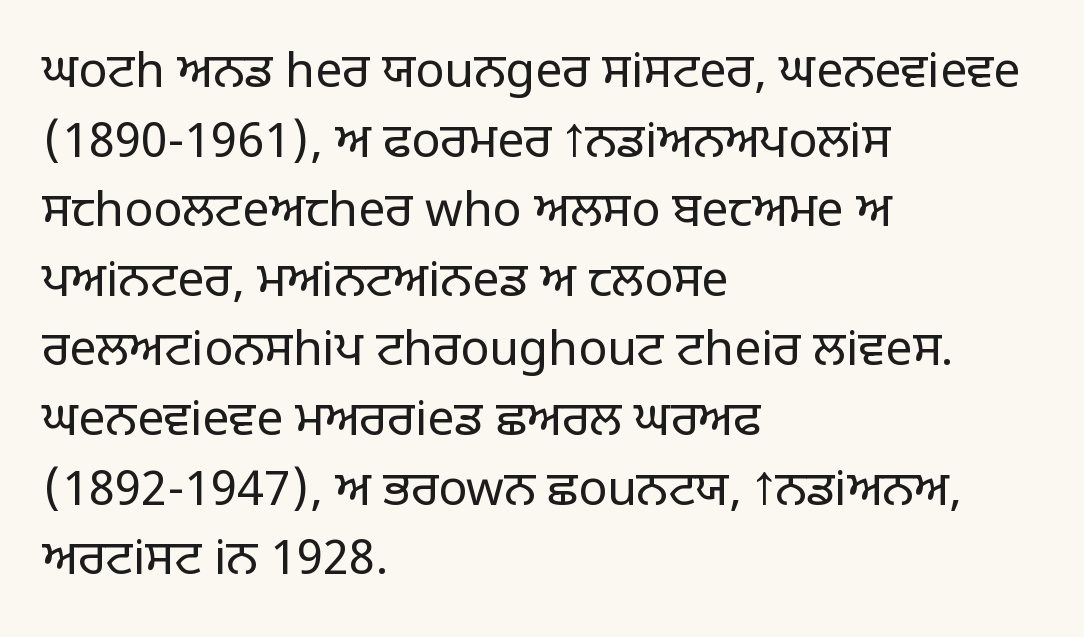
Beneath every word, the page is bare. Visually the block forms a straight wall on the left and a jagged coastline on the right. The type sits square on the baseline with zero lean. No chunkiness to these letters — they're not bold.
